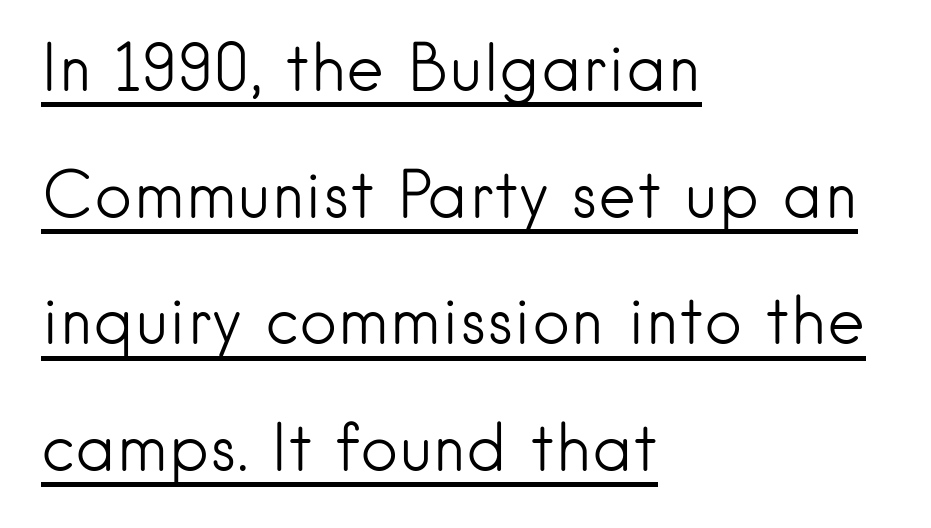
{"serif": "no", "italic": "no", "bold": "no", "weight": "light", "width": "normal", "stroke_contrast": "low", "x_height": "small", "monospaced": "no", "underline": "yes", "align": "left", "line_spacing": "loose", "line_spacing_ratio": 1.95, "letter_spacing": "normal", "letter_spacing_em": 0.0, "glyph_px": 65}
